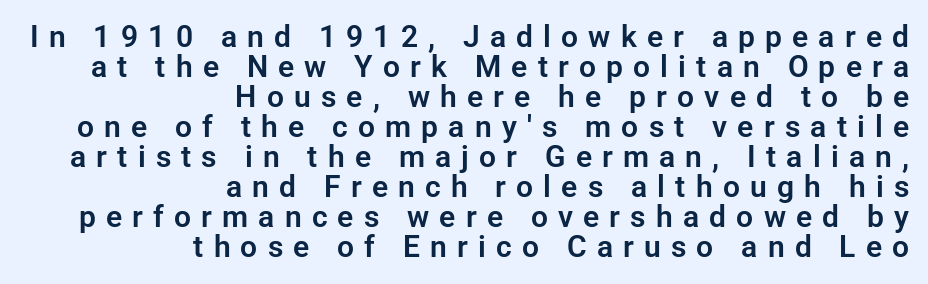
{"serif": "no", "italic": "no", "width": "normal", "stroke_contrast": "low", "x_height": "medium", "monospaced": "no", "underline": "no", "align": "right", "line_spacing": "tight", "line_spacing_ratio": 1.0, "letter_spacing": "wide", "letter_spacing_em": 0.34, "glyph_px": 30}
